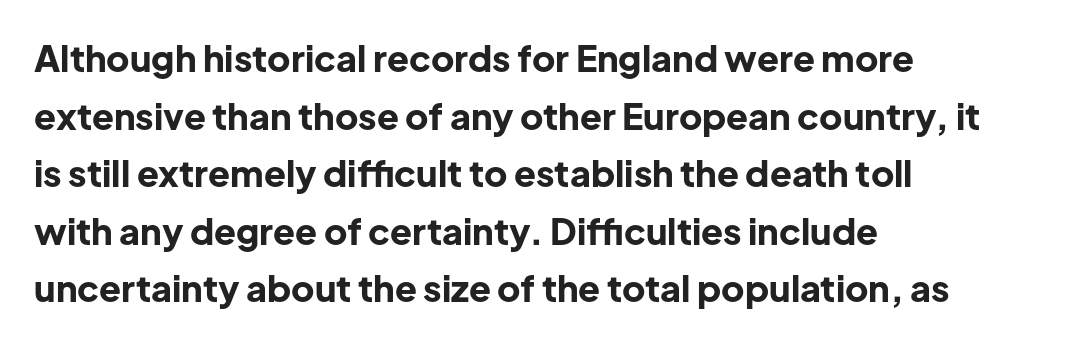
The image shows 36 px bold sans-serif type, upright; set left-aligned, normal line spacing (1.6x), normal letter spacing, not underlined; low stroke contrast and a medium x-height.
